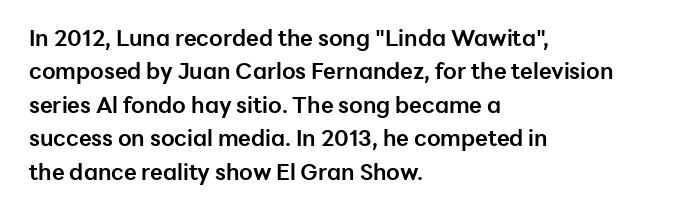
The strip under each line holds only bare page. Between one letter and the next there's only the usual sliver of space. Is there any slant? The stems are plumb. Plenty of ink on the page — the face is bold. Leading matches the norm, producing a regular column.
